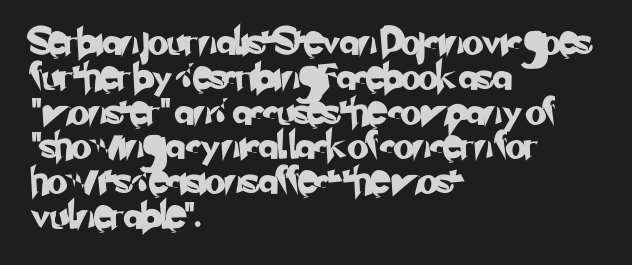
The image shows 27 px text type; set left-aligned, normal line spacing (1.29x), normal letter spacing, not underlined.
